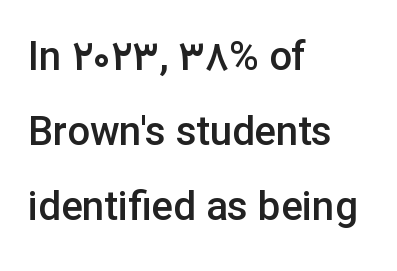
The image shows 40 px semibold sans-serif type, upright; set left-aligned, line spacing 1.88x, normal letter spacing, not underlined; low stroke contrast and a medium x-height.
